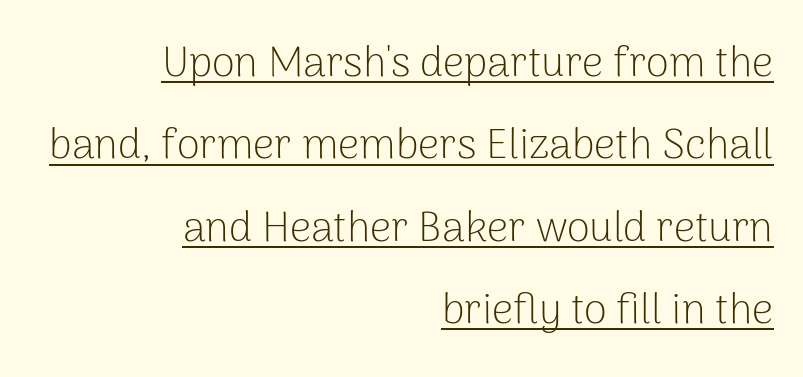
Inter-character spacing is left at the font's built-in metrics. Line endings align vertically; line beginnings do not. The rendered words wear a rule along their underside. Nope, no serifs anywhere on these letters. Weight: not bold — regular or lighter. You can tell it's not italic because the verticals are truly vertical.
